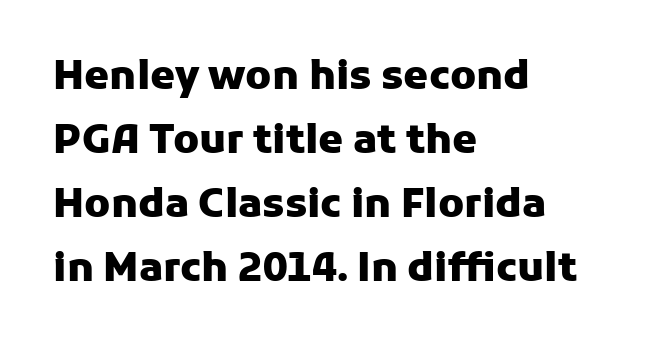
Each letter's strokes conclude bluntly, with no projecting serifs. The lines sit at an ordinary, default distance from one another. The sample has been set heavy, in full bold. The string is rendered with underlining switched off. Is there any slant? The stems are plumb. The type is set solid horizontally, with unmodified tracking.
